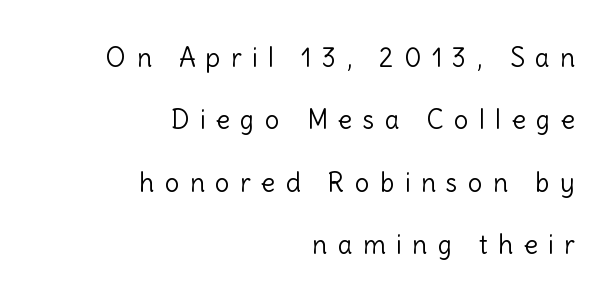
Q: Is the text bold? A: No.
Q: Is the text italic (slanted)? A: No, it is upright.
Q: Is the text underlined? A: No.
Q: How is the paragraph aligned? A: Right-aligned.
Q: Is the spacing between letters normal or unusually wide? A: Unusually wide.
Q: Is the spacing between lines tight, normal or loose? A: Loose.
